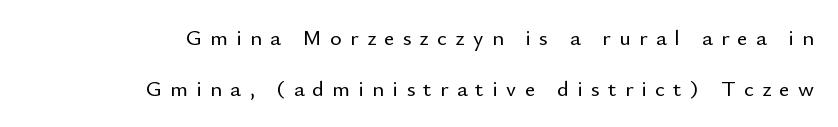
Q: Is the text italic (slanted)? A: No, it is upright.
Q: Is the text underlined? A: No.
Q: How is the paragraph aligned? A: Right-aligned.
Q: Is the spacing between letters normal or unusually wide? A: Unusually wide.
Q: Is the spacing between lines tight, normal or loose? A: Loose.
